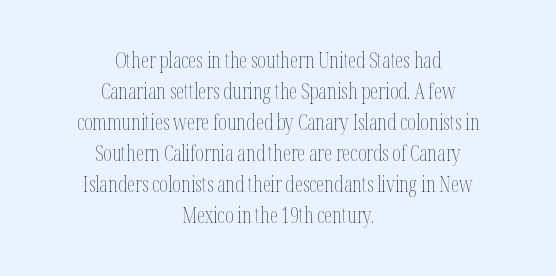
The image shows 21 px text type, upright; set centered, normal line spacing (1.48x), normal letter spacing, not underlined.
